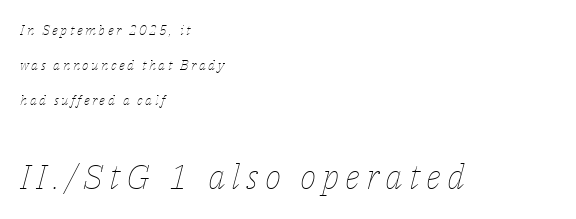
{"italic": "yes", "lean": "right", "slant_degrees": 14, "bold": "no", "weight": "thin", "width": "normal", "stroke_contrast": "low", "x_height": "medium", "monospaced": "no", "underline": "no", "align": "left", "line_spacing": "loose", "line_spacing_ratio": 2.49, "larger_block": "second", "size_ratio": 2.5, "glyph_px": 35}
